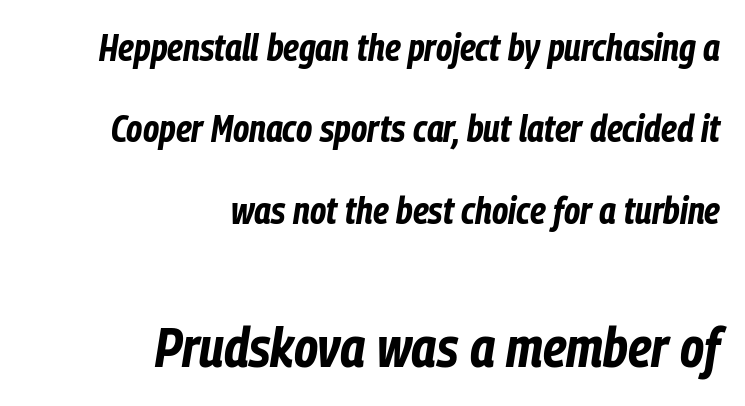
Q: Is the text bold? A: Yes.
Q: Is the text italic (slanted)? A: Yes, it leans right by about 9 degrees.
Q: Is the text underlined? A: No.
Q: How is the paragraph aligned? A: Right-aligned.
Q: Is the spacing between letters normal or unusually wide? A: Normal.
Q: Is the spacing between lines tight, normal or loose? A: Loose.
Q: Which block of text is set in a larger size, the first (top) or the second (bottom)? A: The second (bottom) one.
Q: Width (condensed, normal, or wide)? A: Condensed.
Q: Stroke contrast? A: Low.
Q: x-height? A: Medium.
Q: Monospaced? A: No.
